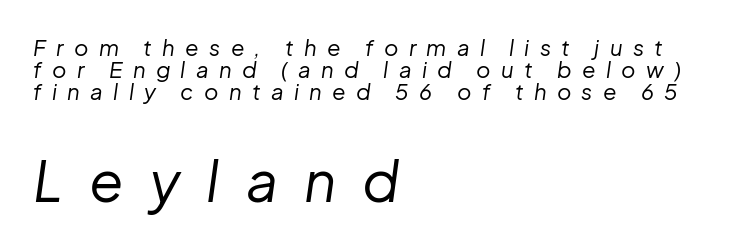
Q: Is the text bold? A: No.
Q: Is the text italic (slanted)? A: Yes, it leans right by about 8 degrees.
Q: Is the text underlined? A: No.
Q: How is the paragraph aligned? A: Left-aligned.
Q: Is the spacing between letters normal or unusually wide? A: Unusually wide.
Q: Is the spacing between lines tight, normal or loose? A: Tight.
Q: Which block of text is set in a larger size, the first (top) or the second (bottom)? A: The second (bottom) one.
Q: Width (condensed, normal, or wide)? A: Normal.
Q: Stroke contrast? A: Low.
Q: x-height? A: Medium.
Q: Monospaced? A: No.
